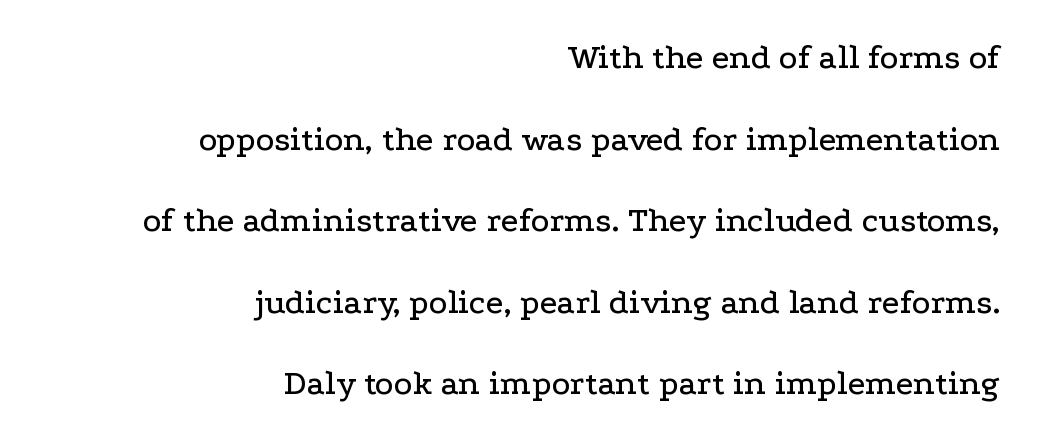
The image shows 35 px wide serif type, upright; set right-aligned, loose line spacing (2.33x), normal letter spacing, not underlined; low stroke contrast and a medium x-height.
